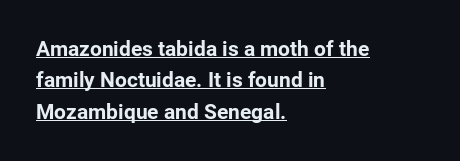
{"italic": "no", "bold": "yes", "underline": "yes", "align": "left", "line_spacing": "normal", "line_spacing_ratio": 1.5, "letter_spacing": "normal", "letter_spacing_em": 0.0, "glyph_px": 21}
